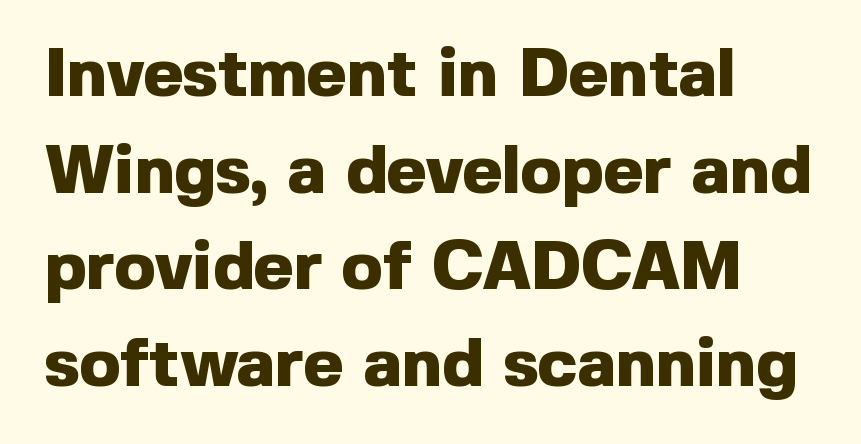
{"serif": "no", "italic": "no", "bold": "yes", "weight": "heavy", "width": "normal", "x_height": "medium", "monospaced": "no", "underline": "no", "align": "left", "line_spacing": "normal", "line_spacing_ratio": 1.42, "letter_spacing": "normal", "letter_spacing_em": 0.0, "glyph_px": 68}
